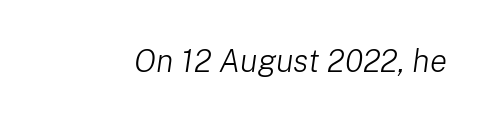
The weight tops out at a normal text grade. Unmarked baselines from the first word to the last. The letters are slanted; this is an italic face. Do the characters align in a grid? No, the font is proportional.
